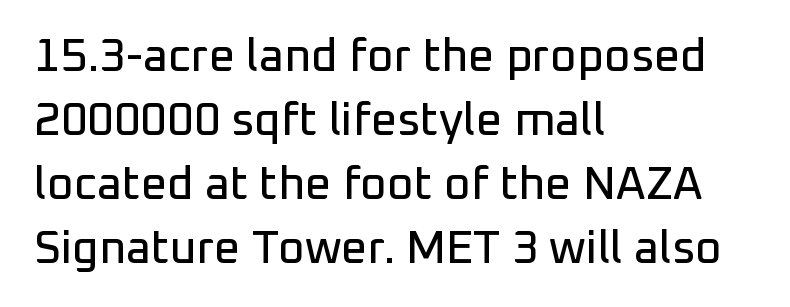
The image shows 46 px sans-serif type, upright; set left-aligned, normal line spacing (1.39x), normal letter spacing, not underlined; low stroke contrast and a medium x-height.
